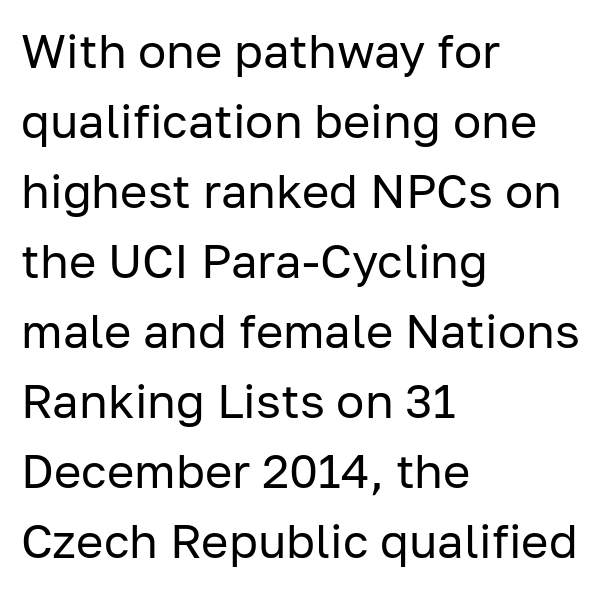
{"serif": "no", "italic": "no", "bold": "no", "weight": "regular", "width": "normal", "stroke_contrast": "low", "x_height": "medium", "monospaced": "no", "underline": "no", "align": "left", "line_spacing": "normal", "line_spacing_ratio": 1.49, "letter_spacing": "normal", "letter_spacing_em": 0.0, "glyph_px": 47}
